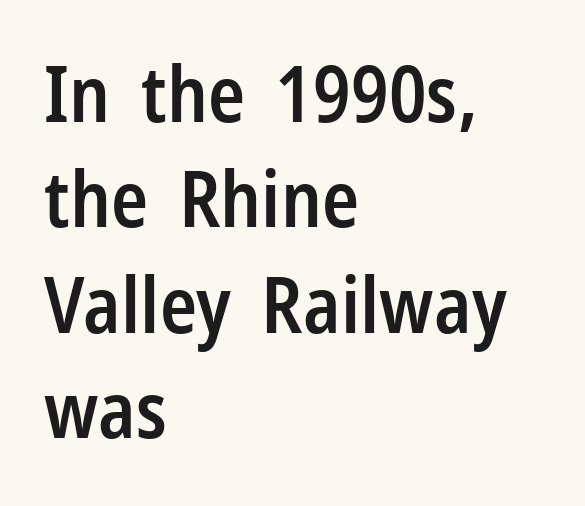
The image shows 77 px semibold, condensed sans-serif type, upright; set left-aligned, normal line spacing (1.37x), normal letter spacing, not underlined; low stroke contrast and a medium x-height.
